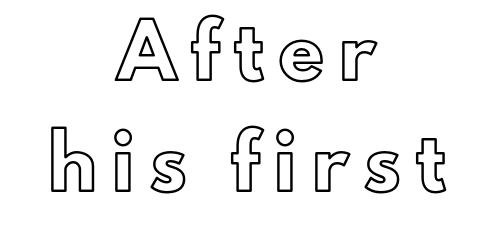
The image shows 49 px text type, upright; set centered, loose line spacing (2.27x), unusually wide letter spacing (+0.32 em), not underlined; a small x-height.
